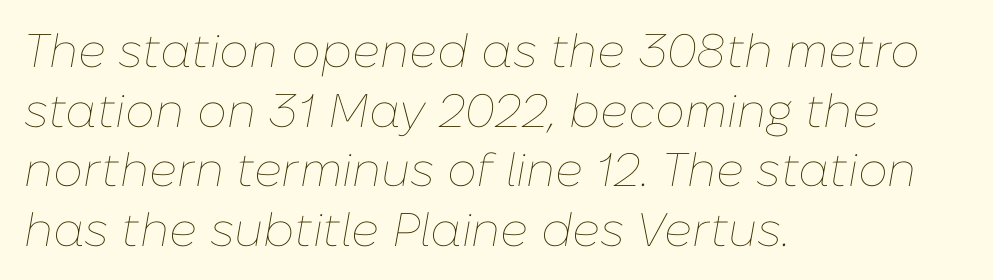
Q: Is the text bold? A: No.
Q: Is the text italic (slanted)? A: Yes, it leans right by about 10 degrees.
Q: Is the text underlined? A: No.
Q: How is the paragraph aligned? A: Left-aligned.
Q: Is the spacing between letters normal or unusually wide? A: Normal.
Q: Is the spacing between lines tight, normal or loose? A: Normal.
Q: Width (condensed, normal, or wide)? A: Normal.
Q: Stroke contrast? A: Low.
Q: x-height? A: Medium.
Q: Monospaced? A: No.
